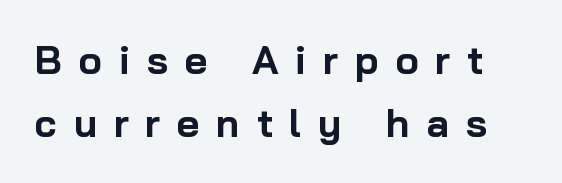
The image shows 39 px bold sans-serif type, upright; set normal line spacing (1.62x), unusually wide letter spacing (+0.43 em), not underlined; low stroke contrast and a medium x-height.
